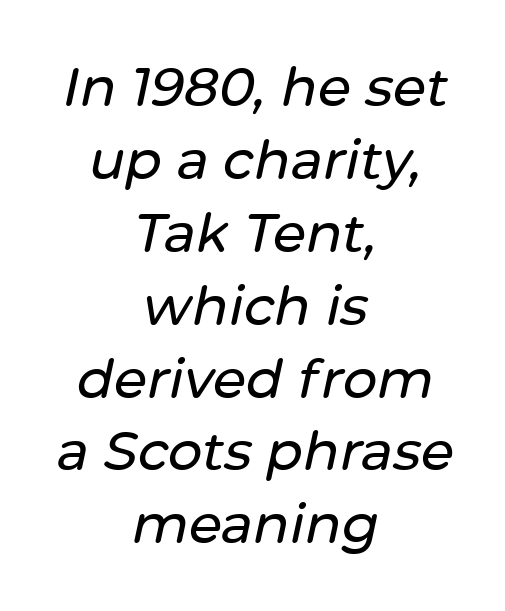
Q: Is the text italic (slanted)? A: Yes, it leans right by about 12 degrees.
Q: Is the text underlined? A: No.
Q: How is the paragraph aligned? A: Centered.
Q: Is the spacing between letters normal or unusually wide? A: Normal.
Q: Is the spacing between lines tight, normal or loose? A: Normal.
Q: Width (condensed, normal, or wide)? A: Normal.
Q: Stroke contrast? A: Low.
Q: x-height? A: Medium.
Q: Monospaced? A: No.
